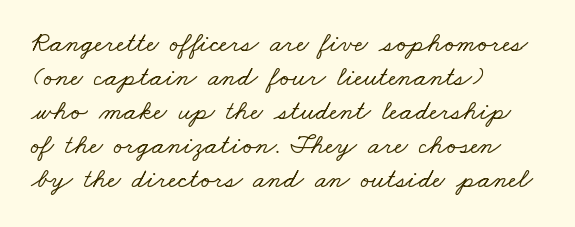
Bare-footed words on every line. All the whitespace from short lines collects on the right. Look at the bottom of the vertical strokes: they flare into serifs here. Inter-character spacing is left at the font's built-in metrics. Looks like regular typesetting: each glyph gets only the width it needs.
